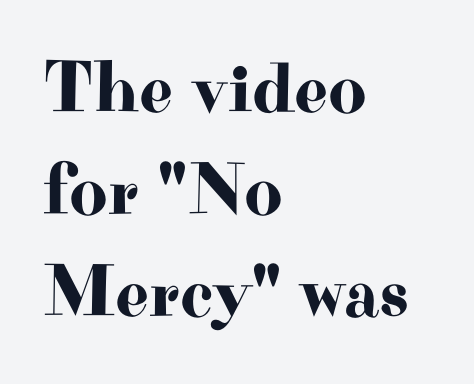
The image shows 74 px wide serif type, upright; set left-aligned, normal line spacing (1.38x), normal letter spacing, not underlined; high stroke contrast and a small x-height.
